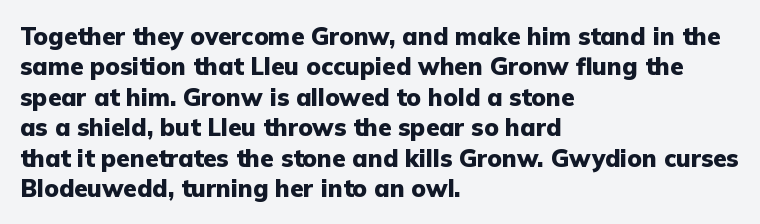
The glyphs are unaccompanied by any horizontal stroke below them. The leading is moderate, giving the passage an even texture. Left-aligned paragraph, ragged on the right. A full-strength bold gives these letters their thick strokes. This sample uses an upright cut, with every glyph sitting square on the baseline.
